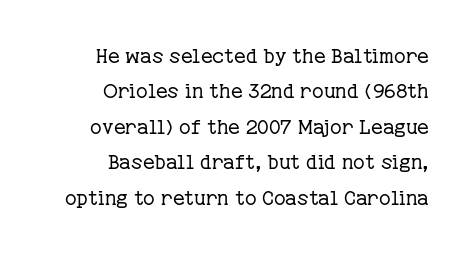
The image shows 20 px text type, upright; set right-aligned, line spacing 1.77x, normal letter spacing, not underlined.
